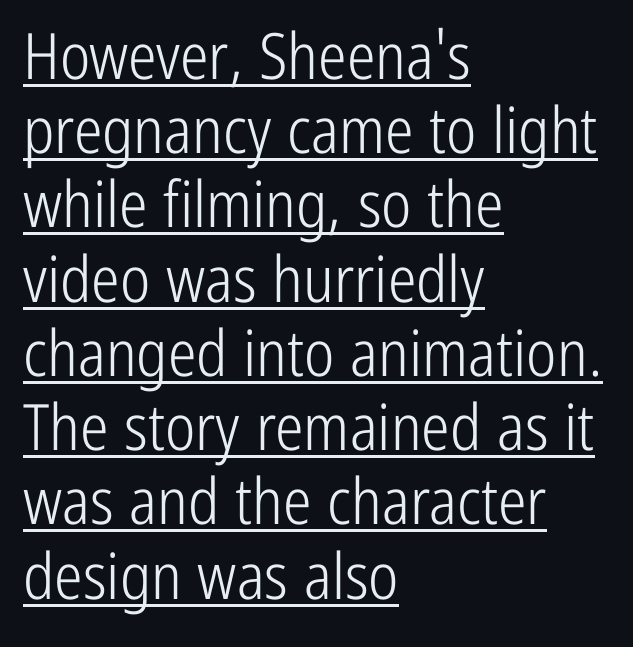
A roman cut, with each character standing at attention. Notice how a bar underscores the lettering throughout. Stems and bowls with no extra thickness — not bold. Horizontally, the lines are justified to the leading edge only. The letters advance in unequal steps, a hallmark of proportional type.
